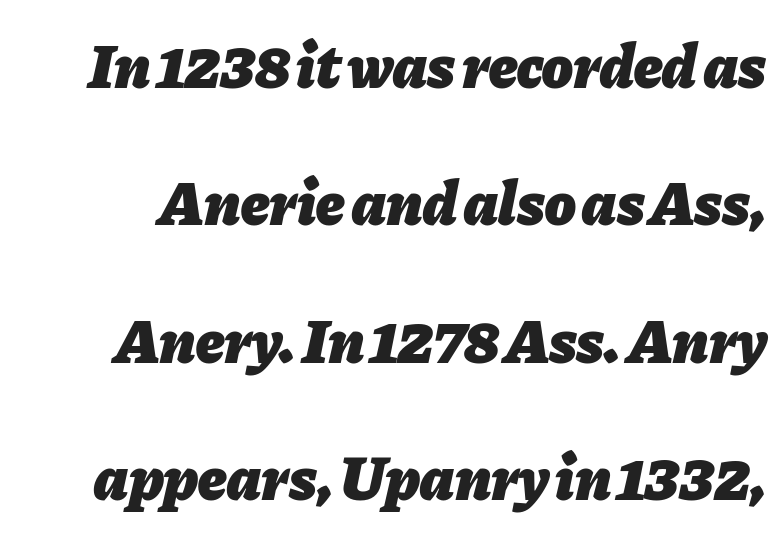
Q: Is the text bold? A: Yes.
Q: Is the text italic (slanted)? A: Yes, it leans right by about 11 degrees.
Q: Is the text underlined? A: No.
Q: Is the spacing between letters normal or unusually wide? A: Normal.
Q: Is the spacing between lines tight, normal or loose? A: Loose.
Q: Width (condensed, normal, or wide)? A: Normal.
Q: Stroke contrast? A: Low.
Q: x-height? A: Medium.
Q: Monospaced? A: No.
